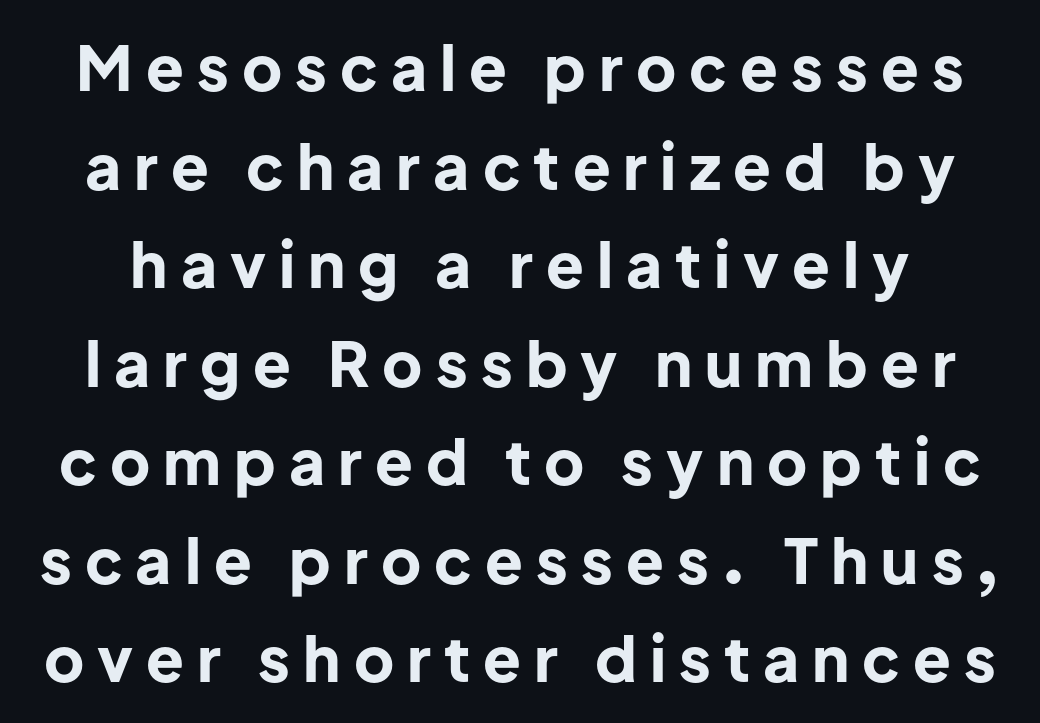
This sample uses a sans-serif face. Character widths vary here, with narrow letters taking less room than wide ones. The rendering uses a moderate line-height, typical for paragraphs. I'd describe the lettering as bold — thick and assertive. Posture: upright roman.
